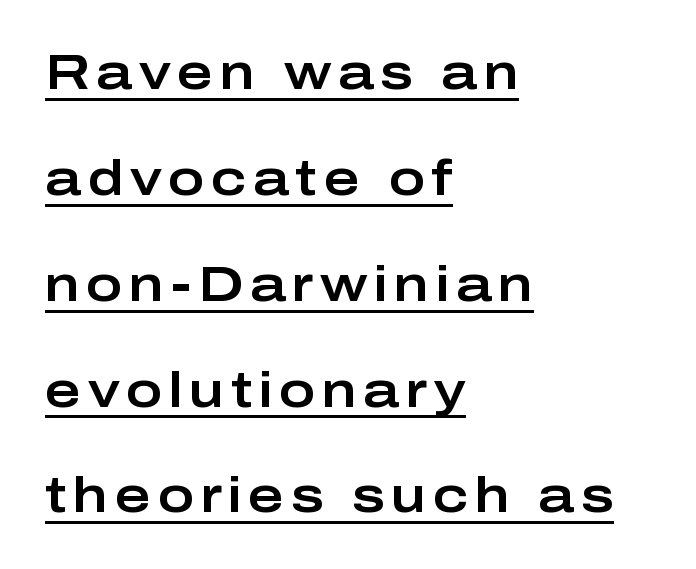
The image shows 49 px wide sans-serif type, upright; set left-aligned, loose line spacing (2.16x), underlined; low stroke contrast and a medium x-height.
